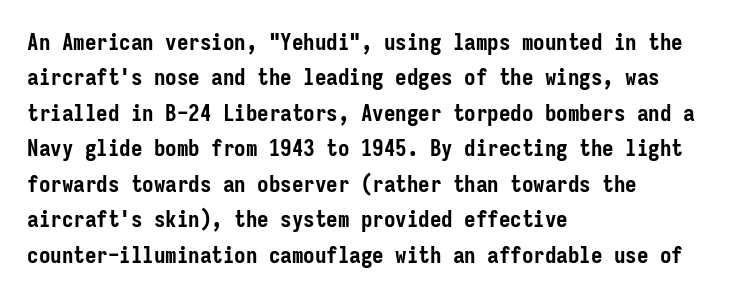
The strip under each line holds only bare page. The designer left line spacing at the default. Typeset ragged right — the left edge is the straight one. Heavy-handed strokes throughout: this text is bold.
